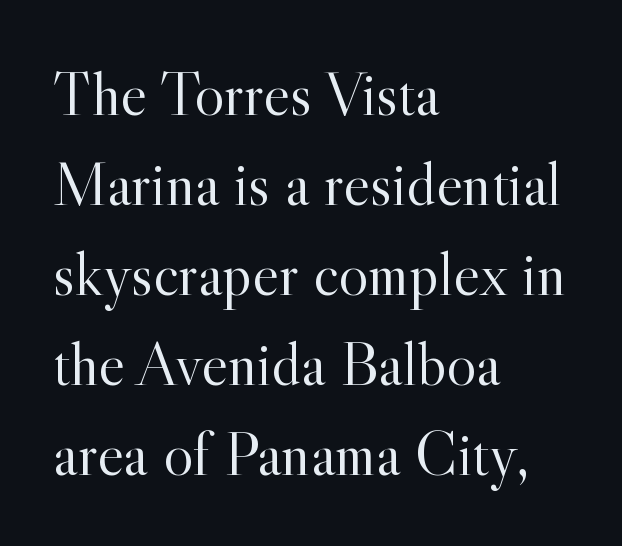
Q: Is the text bold? A: No.
Q: Is the text italic (slanted)? A: No, it is upright.
Q: Is the typeface a serif or a sans-serif typeface? A: Serif.
Q: Is the text underlined? A: No.
Q: How is the paragraph aligned? A: Left-aligned.
Q: Is the spacing between letters normal or unusually wide? A: Normal.
Q: Is the spacing between lines tight, normal or loose? A: Normal.
Q: Width (condensed, normal, or wide)? A: Normal.
Q: x-height? A: Small.
Q: Monospaced? A: No.
